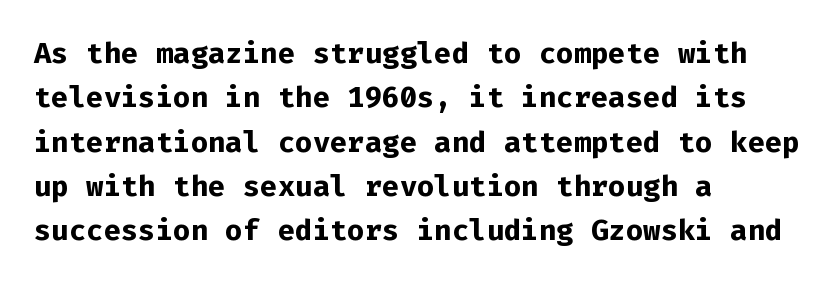
The gap between lines stays unmarked. Caption: standard tracking, unaltered. Line starts are locked; line ends wander. Do the characters align in a grid? Yes, the font is monospaced. Look at the bottom of the vertical strokes: they stop flat, with no serifs.
